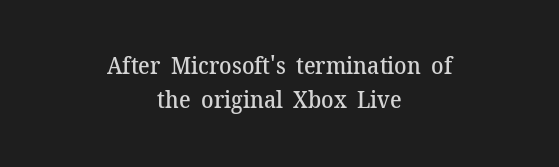
The image shows 23 px text type, upright; set centered, normal line spacing (1.46x), normal letter spacing, not underlined.
